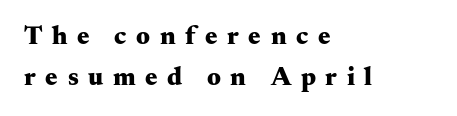
Q: Is the text bold? A: Yes.
Q: Is the text italic (slanted)? A: No, it is upright.
Q: Is the text underlined? A: No.
Q: How is the paragraph aligned? A: Left-aligned.
Q: Is the spacing between letters normal or unusually wide? A: Unusually wide.
Q: Is the spacing between lines tight, normal or loose? A: Normal.
